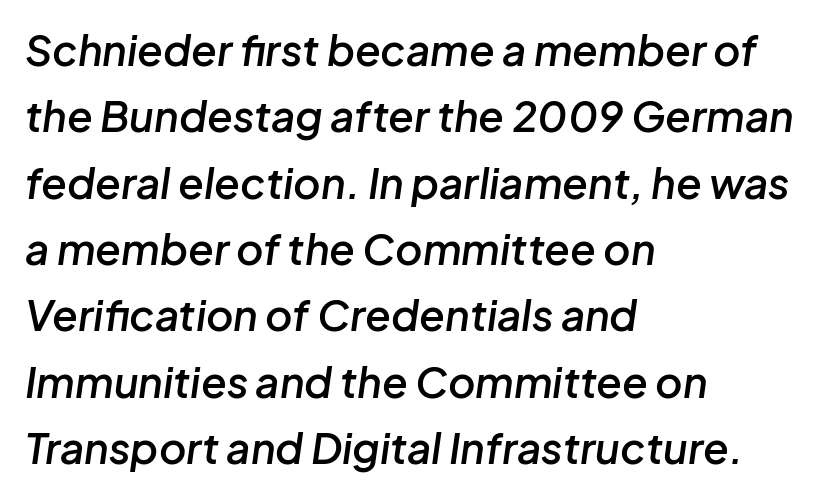
Compared with an ordinary text face, these strokes are moderately heavier — a semibold. The passage is arranged the way most books set body copy — flush left. Successive baselines arrive at the customary interval. Here the glyphs are tracked normally, forming tight word shapes. The string is rendered with underlining switched off. A typesetter would call this proportional, since set widths differ per character.
